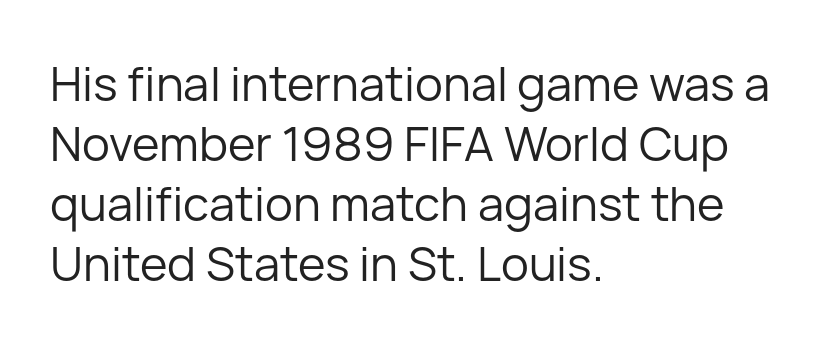
Teacher's note: observe the even left margin — that is flush-left alignment. The letters advance in unequal steps, a hallmark of proportional type. The font's upright variant was chosen for this text. Unlike a traditional serif, this face leaves its strokes unadorned. Does the leading feel generous? No, just average.
